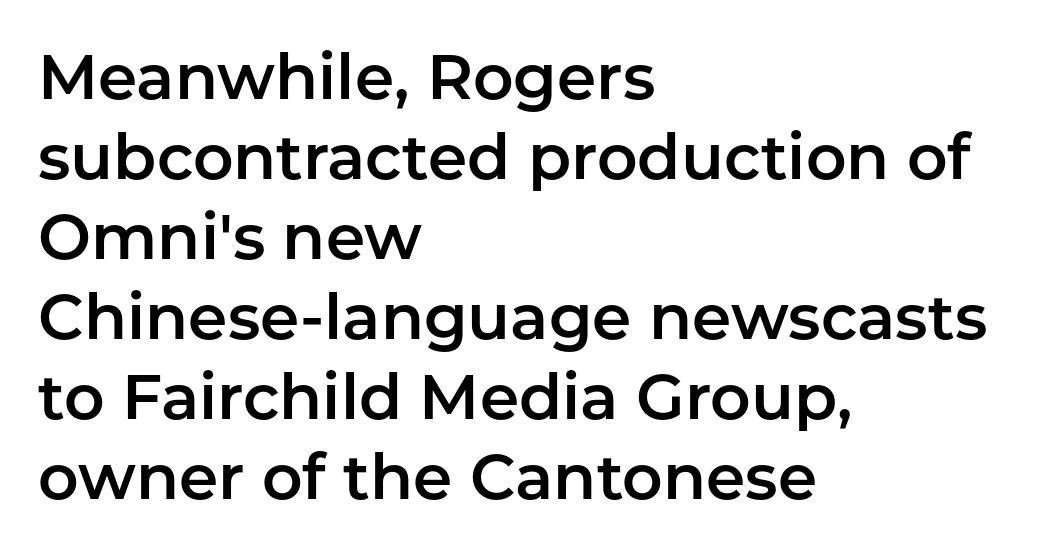
Leading matches the norm, producing a regular column. The axis of the letterforms is exactly vertical. Letter spacing: default. Nobody drew a line under any word here. Layout note: lines flush left.
